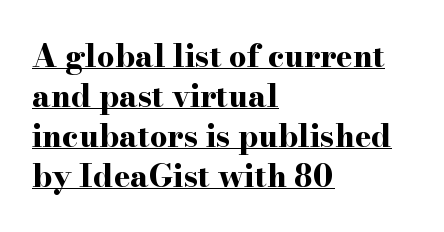
{"serif": "yes", "italic": "no", "bold": "yes", "weight": "bold", "width": "wide", "stroke_contrast": "high", "x_height": "small", "monospaced": "no", "underline": "yes", "align": "left", "line_spacing": "normal", "line_spacing_ratio": 1.29, "letter_spacing": "normal", "letter_spacing_em": 0.0, "glyph_px": 31}
